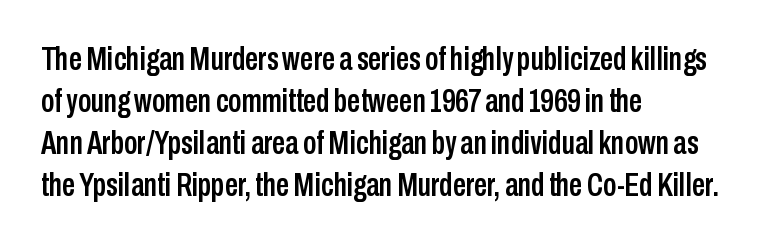
Italic? Not at all — the glyphs are vertical. A clean baseline with only descenders dipping below it. Nobody touched the tracking dial on this one. The passage shown is typed in a proportional face where columns would drift. The rendering anchors every line to the left-hand side.
